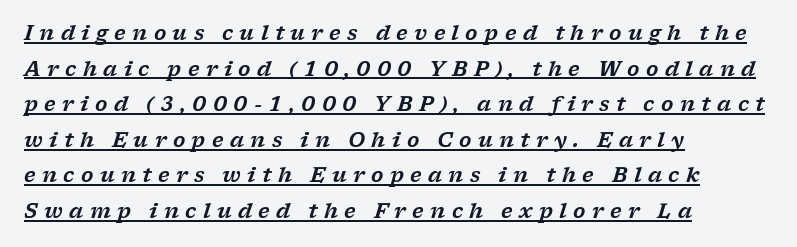
The letters are spread apart with noticeably loose tracking. A typographer would call this underscored text. Teacher's note: observe the even left margin — that is flush-left alignment. Style check: oblique.
